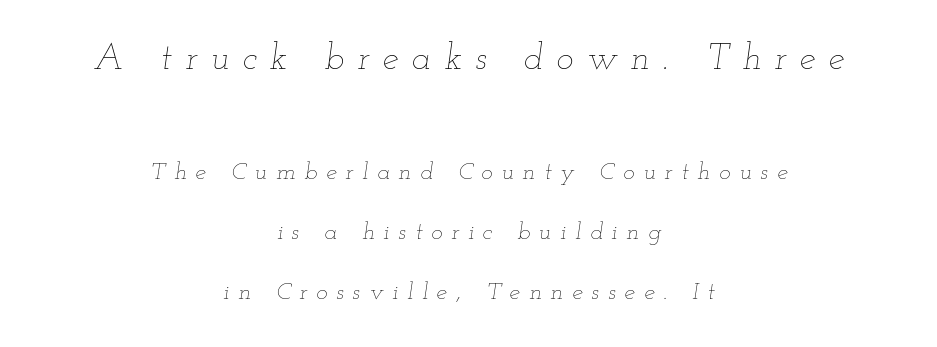
The image shows 36 px thin, wide type, italic (leaning right); set centered, loose line spacing (2.5x), unusually wide letter spacing (+0.37 em), not underlined; the first (top) block is 1.5x larger; low stroke contrast and a small x-height.
